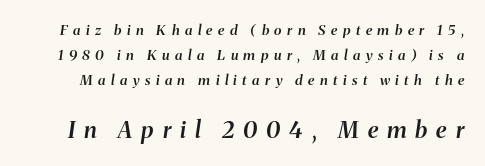
The image shows 23 px text type, italic (leaning right); set line spacing 1.79x, unusually wide letter spacing (+0.39 em), not underlined; the second (bottom) block is 1.64x larger.
